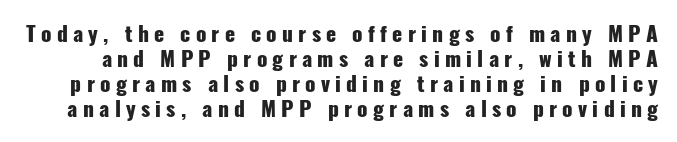
The image shows 21 px bold type, upright; set line spacing 1.19x, unusually wide letter spacing (+0.25 em), not underlined.
